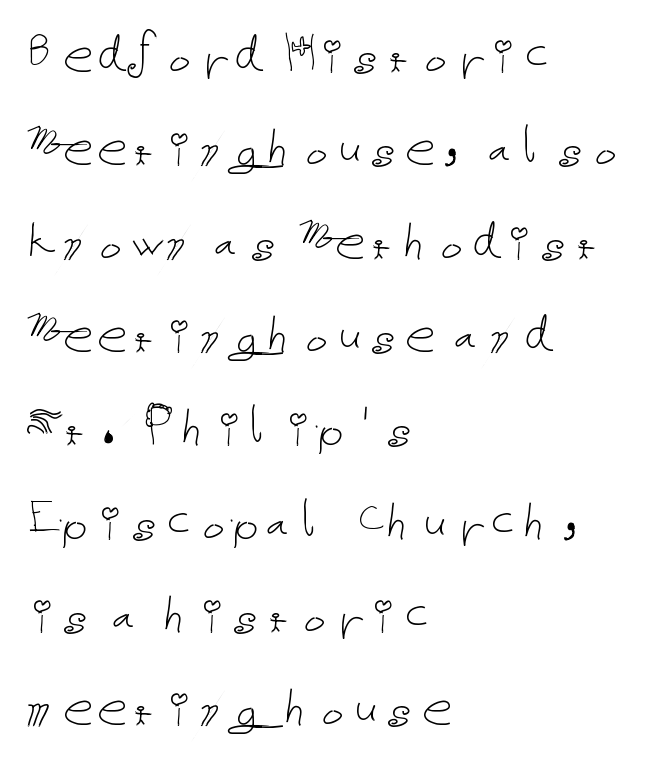
The image shows 61 px thin type, upright; set left-aligned, normal line spacing (1.53x), normal letter spacing, not underlined; low stroke contrast and a medium x-height.
